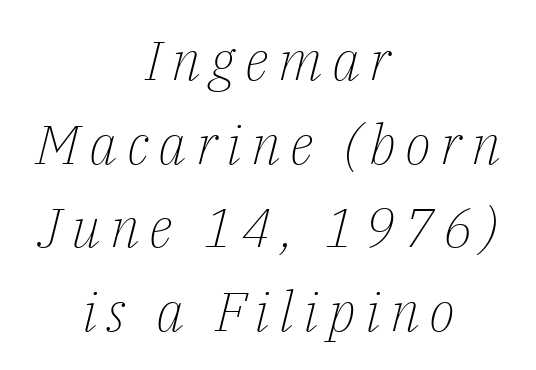
{"serif": "yes", "italic": "yes", "lean": "right", "slant_degrees": 14, "bold": "no", "weight": "light", "width": "normal", "stroke_contrast": "low", "x_height": "medium", "monospaced": "no", "underline": "no", "align": "center", "line_spacing": "normal", "line_spacing_ratio": 1.52, "glyph_px": 55}
